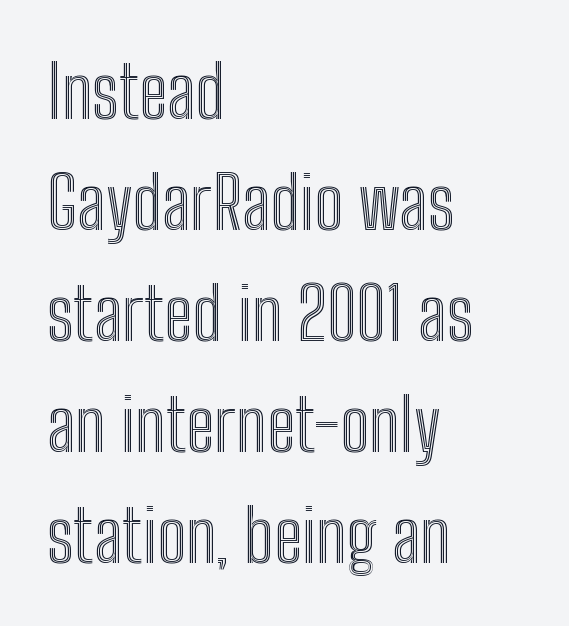
A normal amount of white space separates one row of letters from the next. This sample is left-justified, so line endings fall wherever the words run out. You could not count columns in this text — the font is proportionally spaced. The foot of each line stays bare and open. Unlike italic type, these characters show no tilt at all.
